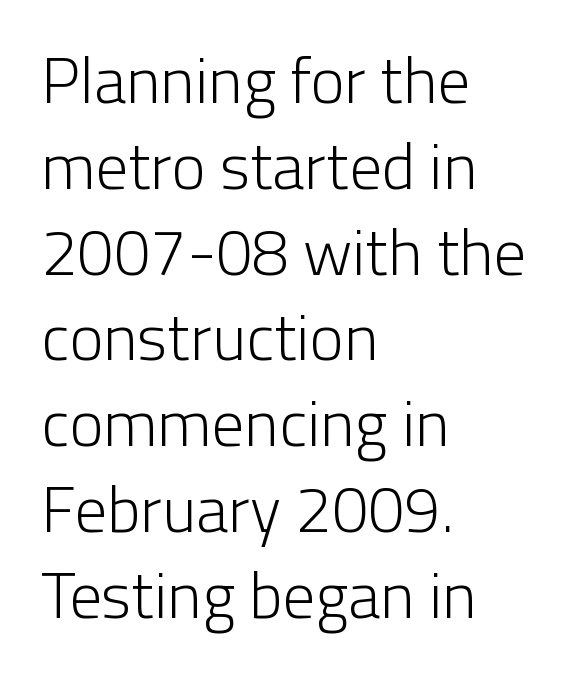
Q: Is the text bold? A: No.
Q: Is the text italic (slanted)? A: No, it is upright.
Q: Is the typeface a serif or a sans-serif typeface? A: Sans-serif.
Q: Is the text underlined? A: No.
Q: How is the paragraph aligned? A: Left-aligned.
Q: Is the spacing between letters normal or unusually wide? A: Normal.
Q: Is the spacing between lines tight, normal or loose? A: Normal.
Q: Width (condensed, normal, or wide)? A: Normal.
Q: Stroke contrast? A: Low.
Q: x-height? A: Medium.
Q: Monospaced? A: No.
